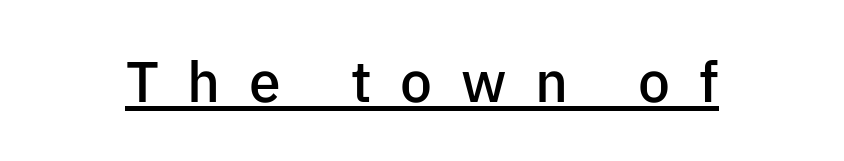
Nothing sits at the stroke ends, so this counts as sans-serif. Looks like regular typesetting: each glyph gets only the width it needs. In terms of letterspacing, this is a distinctly airy, spread setting. Students, observe the line beneath the letters — that is underlining. On the weight axis this lands at semibold, roughly 600.
